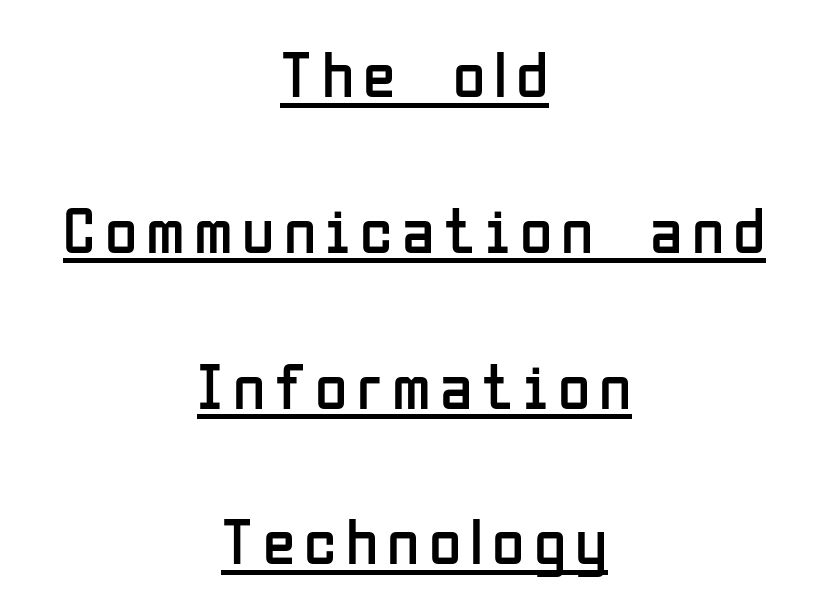
Underlined type. Ordinary non-slanted type is in use. Proportional: the letters do not fall into vertical columns. Does the leading feel generous? Absolutely, it's lavish. To sum up the face: it is a sans, with no serifs.
